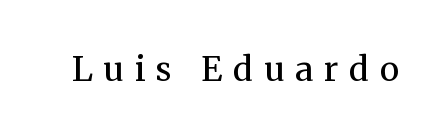
The image shows 34 px regular-weight serif type, upright; set unusually wide letter spacing (+0.32 em), not underlined; medium stroke contrast and a medium x-height.
